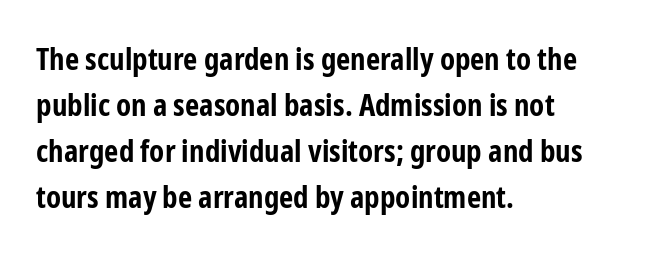
Q: Is the text bold? A: Yes.
Q: Is the text italic (slanted)? A: No, it is upright.
Q: Is the typeface a serif or a sans-serif typeface? A: Sans-serif.
Q: Is the text underlined? A: No.
Q: How is the paragraph aligned? A: Left-aligned.
Q: Is the spacing between letters normal or unusually wide? A: Normal.
Q: Is the spacing between lines tight, normal or loose? A: Normal.
Q: Width (condensed, normal, or wide)? A: Condensed.
Q: Stroke contrast? A: Low.
Q: x-height? A: Medium.
Q: Monospaced? A: No.
